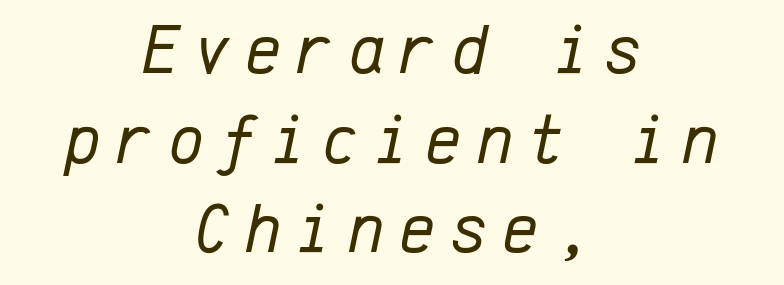
Q: Is the text bold? A: No.
Q: Is the text italic (slanted)? A: Yes, it leans right by about 12 degrees.
Q: Is the text underlined? A: No.
Q: How is the paragraph aligned? A: Centered.
Q: Is the spacing between letters normal or unusually wide? A: Unusually wide.
Q: Is the spacing between lines tight, normal or loose? A: Normal.
Q: Width (condensed, normal, or wide)? A: Normal.
Q: Stroke contrast? A: Low.
Q: x-height? A: Medium.
Q: Monospaced? A: Yes.
